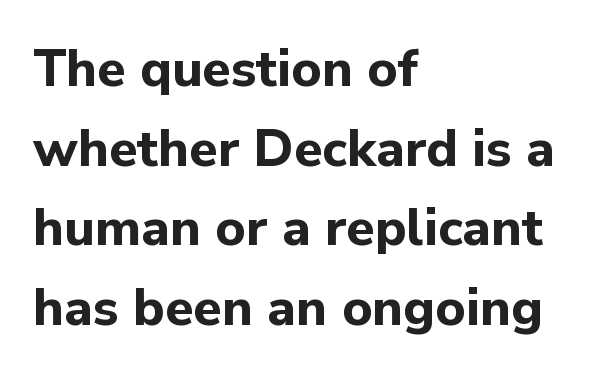
{"serif": "no", "italic": "no", "bold": "yes", "weight": "bold", "width": "normal", "stroke_contrast": "low", "x_height": "medium", "monospaced": "no", "underline": "no", "align": "left", "line_spacing": "normal", "line_spacing_ratio": 1.53, "letter_spacing": "normal", "letter_spacing_em": 0.0, "glyph_px": 52}
